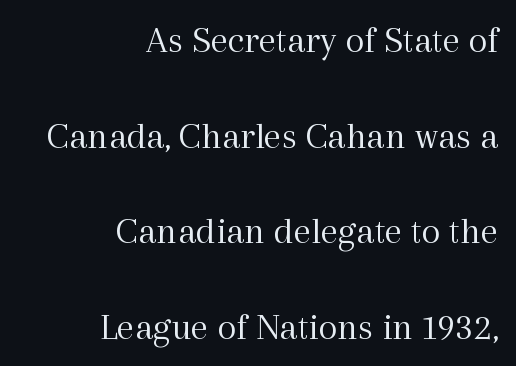
Is there much room between lines? Yes — plenty of vertical air separates them. Alignment: flush right. Here the designer chose a conventional face with non-uniform glyph widths. No chunkiness to these letters — they're not bold. Observe the serifs anchoring each vertical stroke in this sample.
